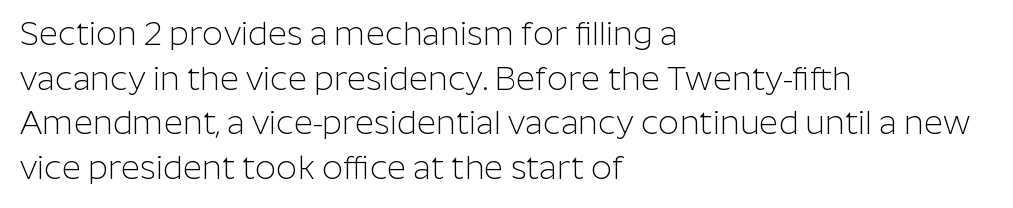
Style check: upright. A typesetter would call this leading conventional body-copy spacing. Is the type heavy? It reads as light-to-regular instead. Does the type have serifs? No, each stem ends abruptly. Compared with typical body copy, the letter spacing here is the same. The paragraph has a hard left edge and a soft right edge.
